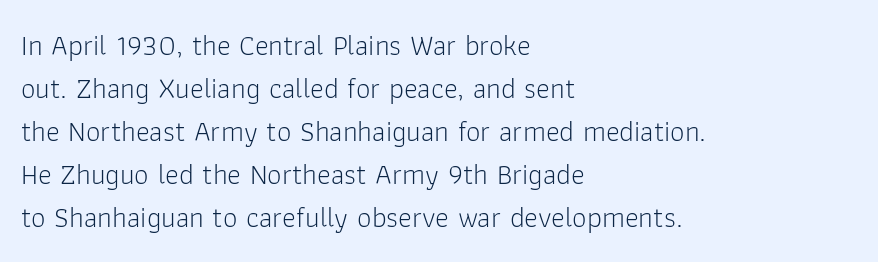
Q: Is the text bold? A: No.
Q: Is the text italic (slanted)? A: No, it is upright.
Q: Is the typeface a serif or a sans-serif typeface? A: Sans-serif.
Q: Is the text underlined? A: No.
Q: How is the paragraph aligned? A: Left-aligned.
Q: Is the spacing between letters normal or unusually wide? A: Normal.
Q: Is the spacing between lines tight, normal or loose? A: Normal.
Q: Width (condensed, normal, or wide)? A: Normal.
Q: Stroke contrast? A: Low.
Q: x-height? A: Medium.
Q: Monospaced? A: No.
